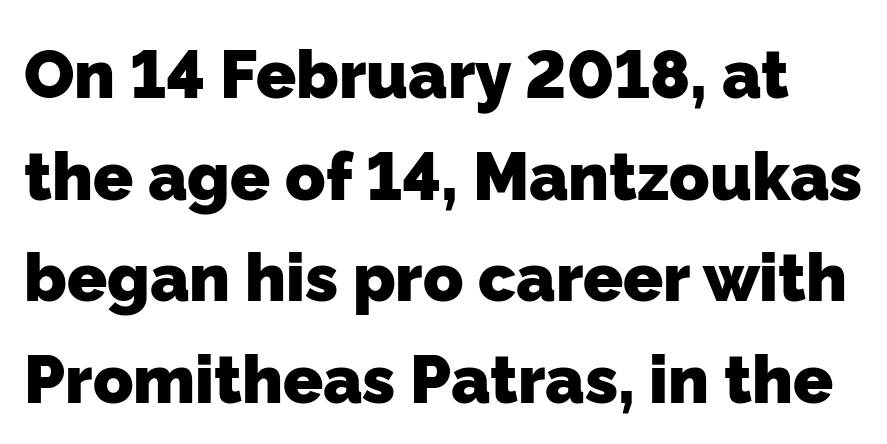
The characters display no serif detailing; their extremities are plain. Honestly, the row spacing looks completely unremarkable. The rendering uses natural spacing where letterforms have individual widths. Typographic density is high because the face is bold. No extra tracking has been applied to these lines. The words here are not underlined.
